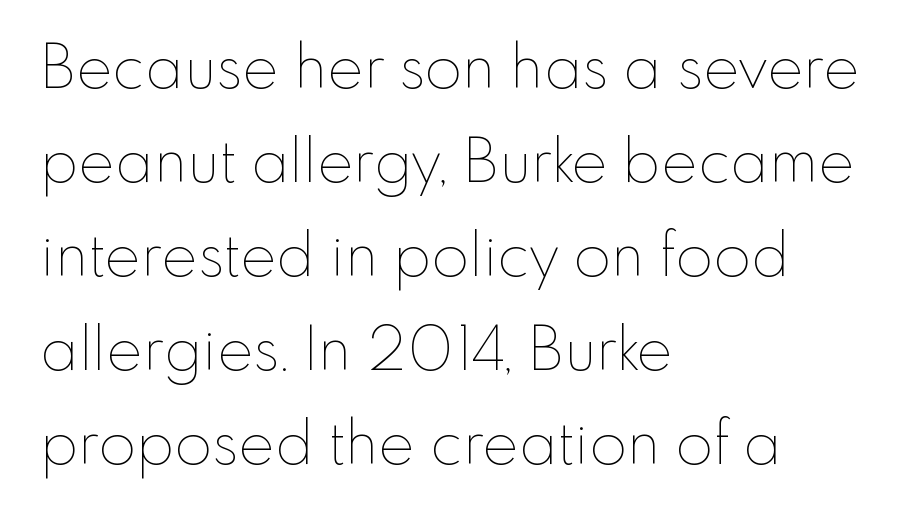
The image shows 61 px thin type, upright; set left-aligned, normal line spacing (1.54x), normal letter spacing, not underlined; low stroke contrast and a small x-height.
